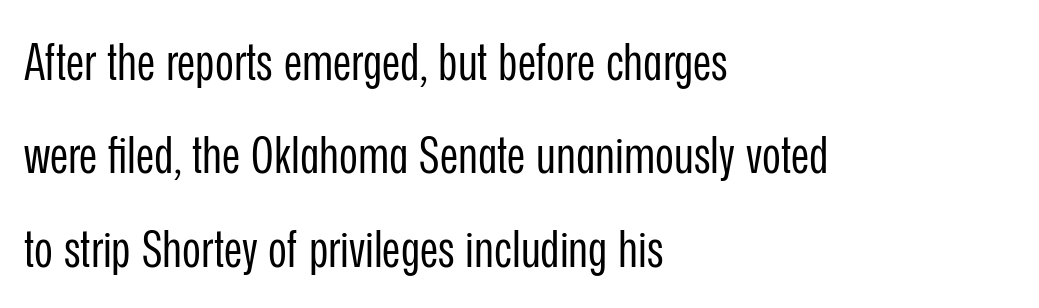
The image shows 51 px regular-weight, condensed sans-serif type, upright; set left-aligned, line spacing 1.83x, normal letter spacing, not underlined; low stroke contrast and a medium x-height.
